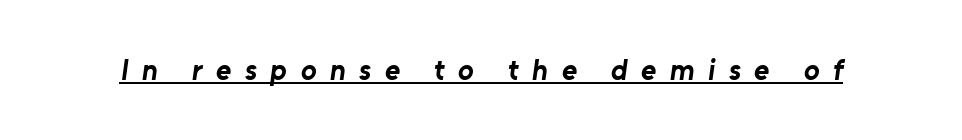
{"serif": "no", "bold": "yes", "weight": "bold", "width": "normal", "stroke_contrast": "low", "x_height": "medium", "monospaced": "no", "underline": "yes", "letter_spacing": "wide", "letter_spacing_em": 0.47, "glyph_px": 29}
